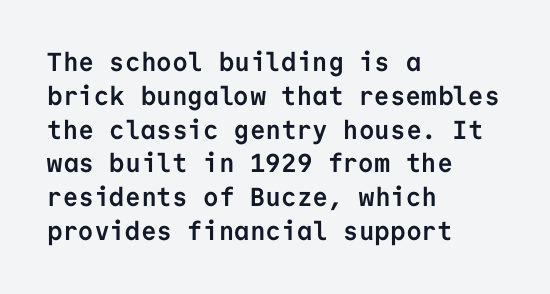
The image shows 26 px bold type, upright; set left-aligned, normal line spacing (1.3x), normal letter spacing, not underlined.
